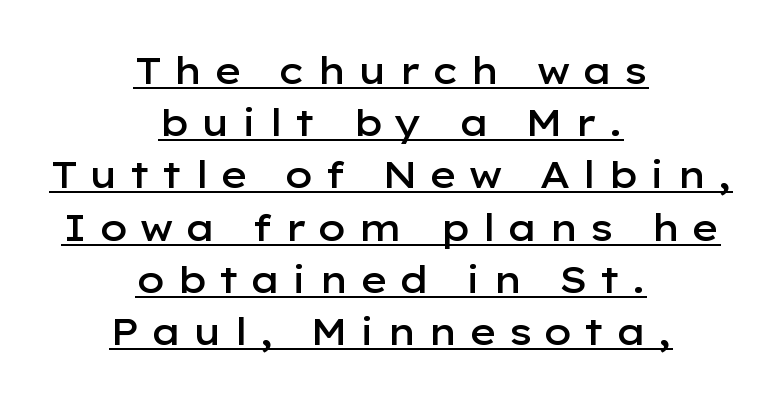
Q: Is the text bold? A: Semi-bold.
Q: Is the text italic (slanted)? A: No, it is upright.
Q: Is the typeface a serif or a sans-serif typeface? A: Sans-serif.
Q: Is the text underlined? A: Yes.
Q: How is the paragraph aligned? A: Centered.
Q: Is the spacing between letters normal or unusually wide? A: Unusually wide.
Q: Is the spacing between lines tight, normal or loose? A: Normal.
Q: Width (condensed, normal, or wide)? A: Wide.
Q: Stroke contrast? A: Low.
Q: x-height? A: Medium.
Q: Monospaced? A: No.
